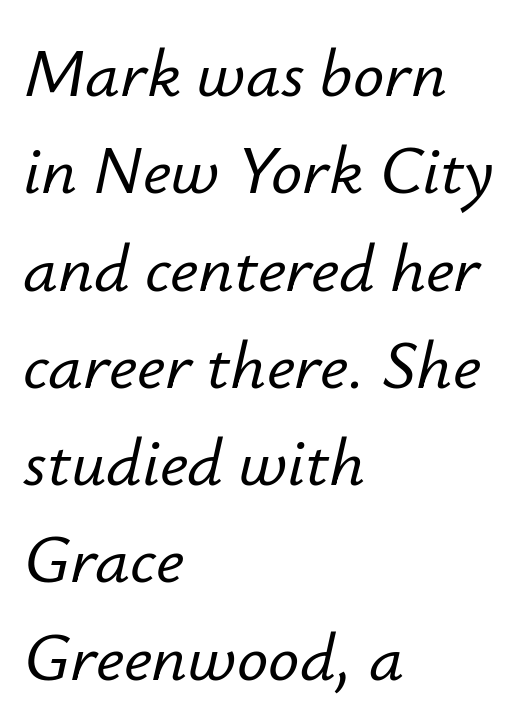
The line texture is even and compact thanks to regular tracking. Regarding leading, the lines here are spaced in the standard way. Typeset ragged right — the left edge is the straight one. This sample has the flowing, uneven cadence of proportional lettering. Slanted lettering throughout.
